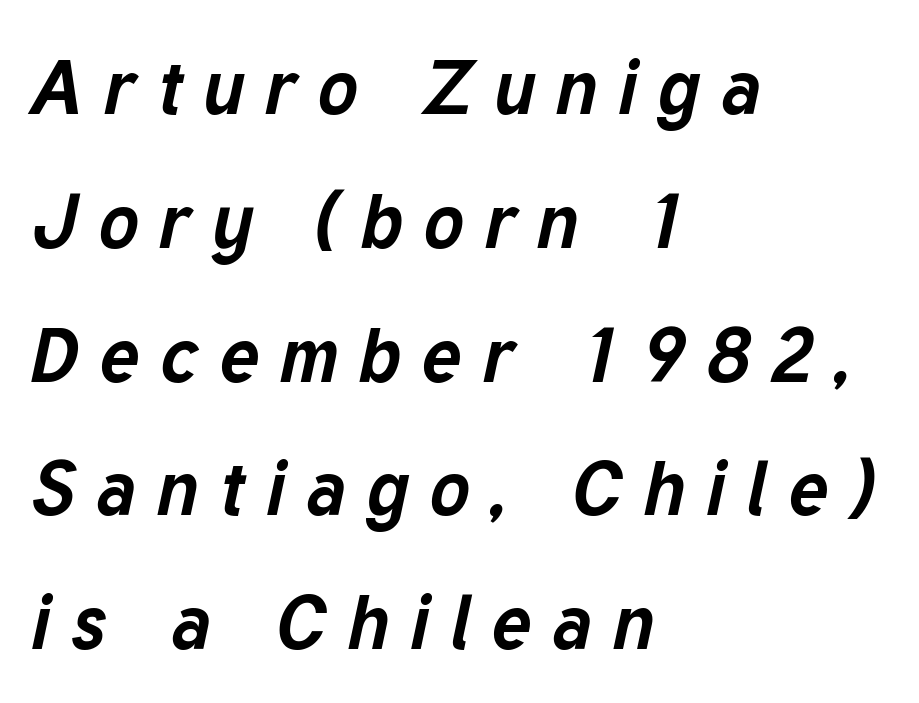
{"italic": "yes", "lean": "right", "slant_degrees": 12, "bold": "yes", "weight": "bold", "width": "normal", "stroke_contrast": "low", "x_height": "medium", "monospaced": "no", "underline": "no", "align": "left", "line_spacing_ratio": 1.76, "letter_spacing": "wide", "letter_spacing_em": 0.27, "glyph_px": 76}
